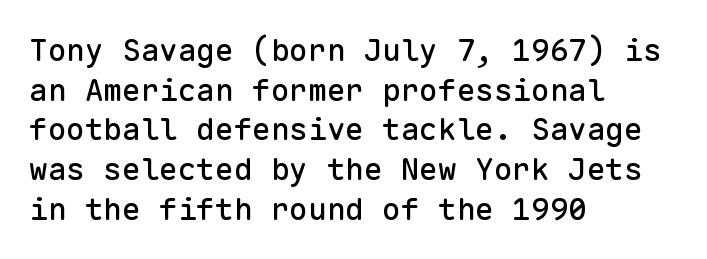
The image shows 31 px sans-serif type, upright, monospaced; set left-aligned, normal line spacing (1.28x), normal letter spacing, not underlined; low stroke contrast and a medium x-height.
